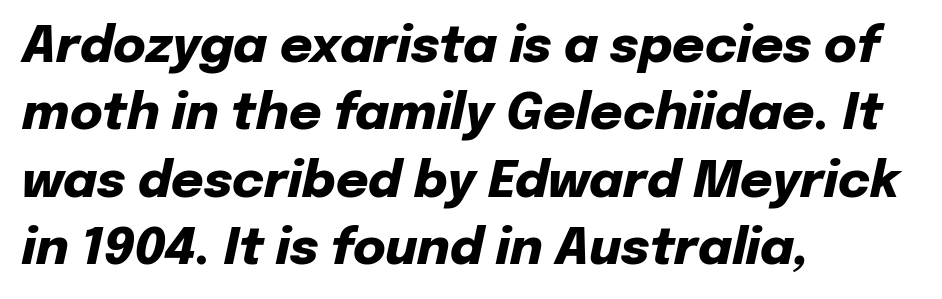
The image shows 50 px heavy type, italic (leaning right); set left-aligned, normal line spacing (1.35x), normal letter spacing, not underlined; low stroke contrast and a medium x-height.
